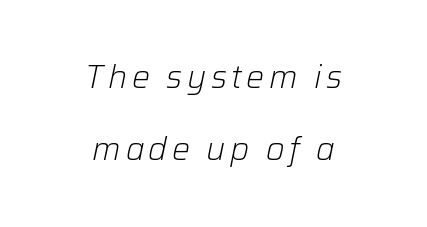
{"italic": "yes", "lean": "right", "slant_degrees": 12, "bold": "no", "weight": "light", "width": "normal", "stroke_contrast": "low", "x_height": "medium", "monospaced": "no", "underline": "no", "align": "center", "line_spacing": "loose", "line_spacing_ratio": 2.26, "glyph_px": 32}
